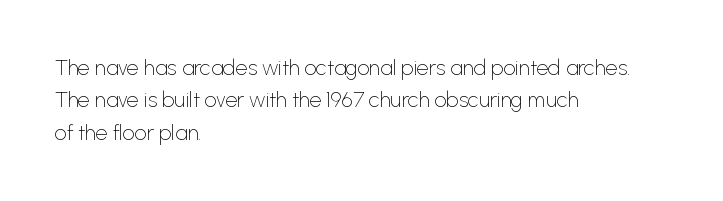
The image shows 21 px text type, upright; set left-aligned, normal line spacing (1.54x), normal letter spacing, not underlined.
